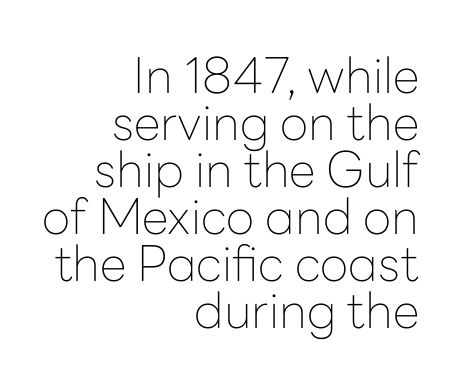
{"serif": "no", "italic": "no", "bold": "no", "weight": "thin", "width": "normal", "stroke_contrast": "low", "x_height": "medium", "monospaced": "no", "underline": "no", "align": "right", "line_spacing": "tight", "line_spacing_ratio": 0.96, "letter_spacing": "normal", "letter_spacing_em": 0.0, "glyph_px": 49}
